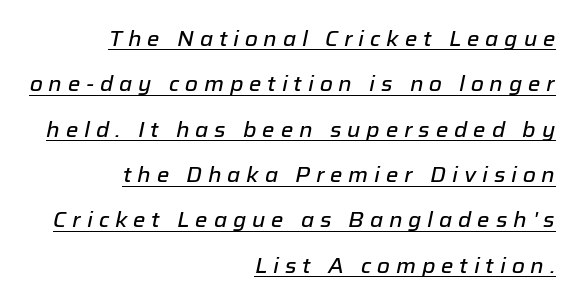
The specimen includes a rule beneath the text block's lines. Style check: oblique. One-word summary of the alignment: right. Here the glyphs are tracked loosely, breaking word shapes into spaced letters. Airy leading.
